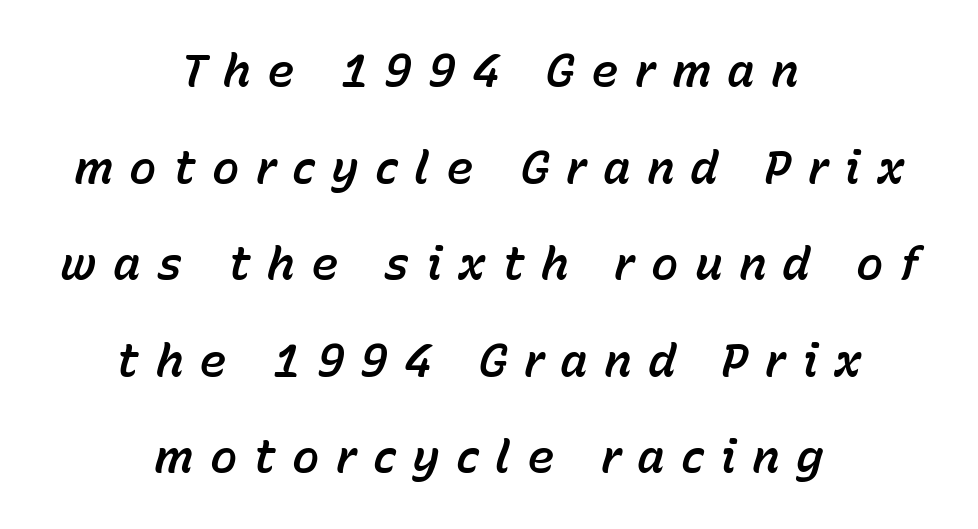
The image shows 46 px text type, italic (leaning right); set centered, loose line spacing (2.1x), unusually wide letter spacing (+0.35 em), not underlined; low stroke contrast and a medium x-height.
